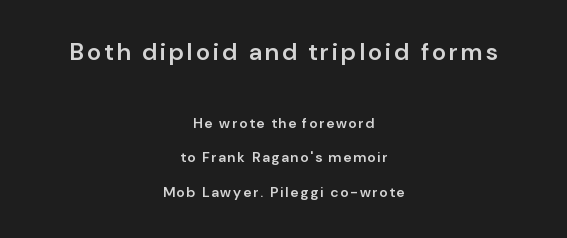
The image shows 24 px text type, upright; set centered, loose line spacing (2.45x), not underlined; the first (top) block is 1.71x larger.
